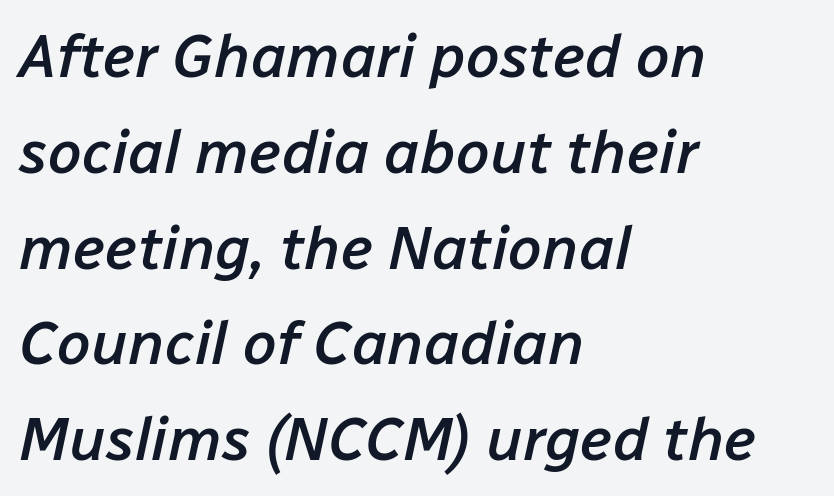
The image shows 61 px semibold type, italic (leaning right); set left-aligned, normal line spacing (1.57x), normal letter spacing, not underlined; low stroke contrast and a medium x-height.
